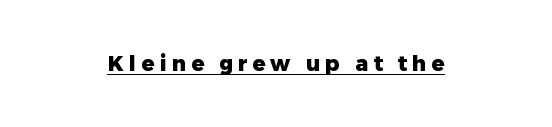
The image shows 21 px bold type, upright; set centered, unusually wide letter spacing (+0.25 em), underlined.
